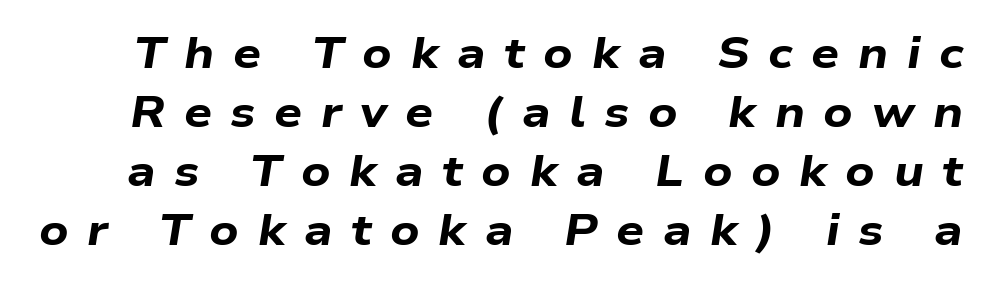
The image shows 44 px bold, wide type, italic (leaning right); set normal line spacing (1.34x), unusually wide letter spacing (+0.42 em), not underlined; low stroke contrast and a medium x-height.
